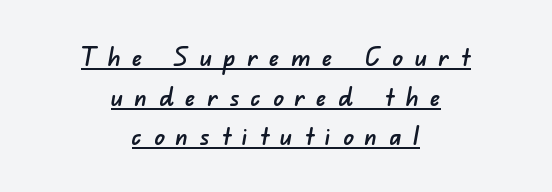
{"underline": "yes", "align": "center", "line_spacing": "normal", "line_spacing_ratio": 1.52, "letter_spacing": "wide", "letter_spacing_em": 0.44, "glyph_px": 26}
